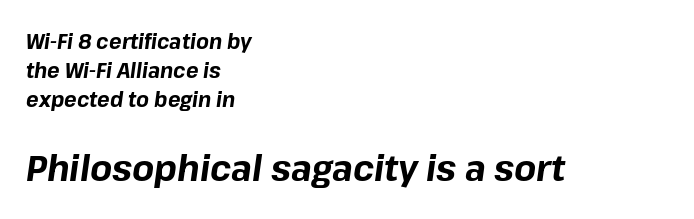
The image shows 36 px bold type, italic (leaning right); set left-aligned, normal line spacing (1.39x), normal letter spacing, not underlined; the second (bottom) block is 1.71x larger; low stroke contrast and a medium x-height.
